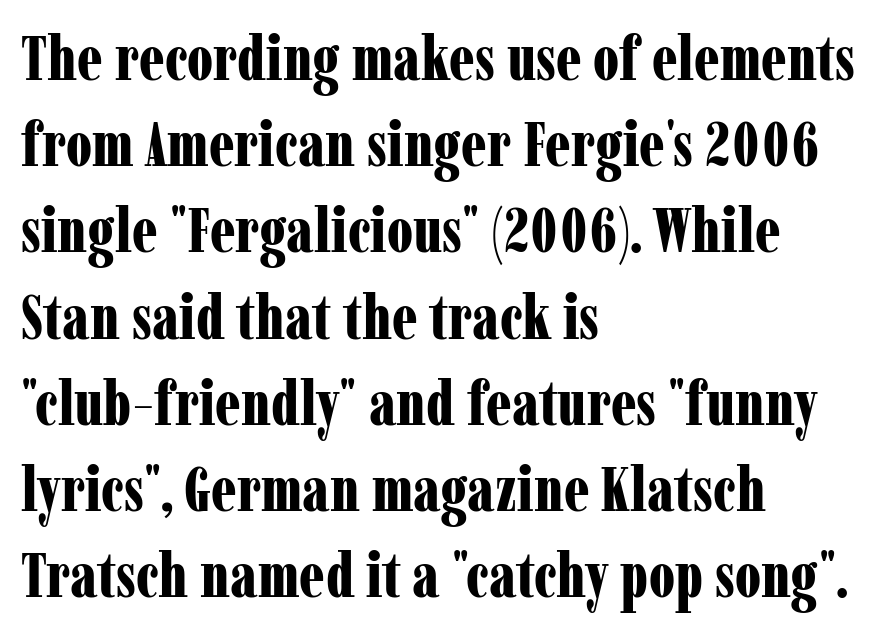
Typographically, this falls in the serif category. Leading matches the norm, producing a regular column. I'd describe the lettering as bold — thick and assertive. Horizontal alignment here is leftward, the default for most running prose.
